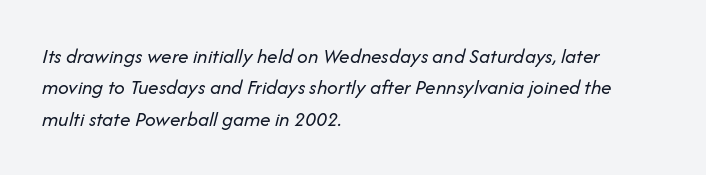
Q: Is the text bold? A: No.
Q: Is the text italic (slanted)? A: Yes, it leans right by about 14 degrees.
Q: Is the text underlined? A: No.
Q: How is the paragraph aligned? A: Left-aligned.
Q: Is the spacing between letters normal or unusually wide? A: Normal.
Q: Is the spacing between lines tight, normal or loose? A: Normal.
